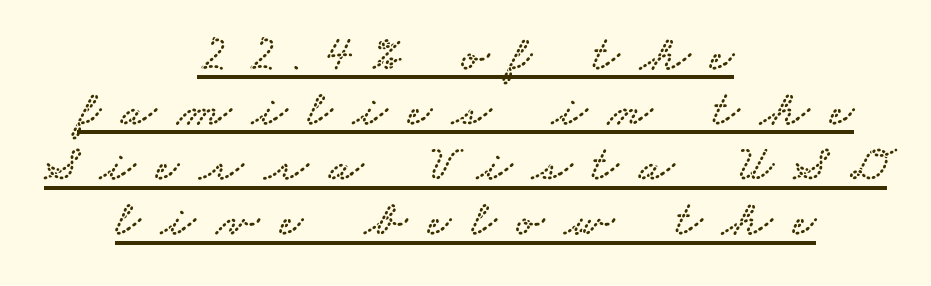
{"width": "wide", "stroke_contrast": "low", "x_height": "small", "monospaced": "no", "underline": "yes", "align": "center", "line_spacing": "tight", "line_spacing_ratio": 1.08, "letter_spacing": "wide", "letter_spacing_em": 0.4, "glyph_px": 51}
